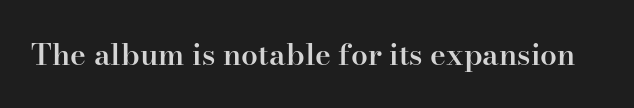
{"serif": "yes", "italic": "no", "bold": "semi", "weight": "semibold", "width": "normal", "stroke_contrast": "high", "x_height": "small", "monospaced": "no", "underline": "no", "letter_spacing": "normal", "letter_spacing_em": 0.0, "glyph_px": 30}
